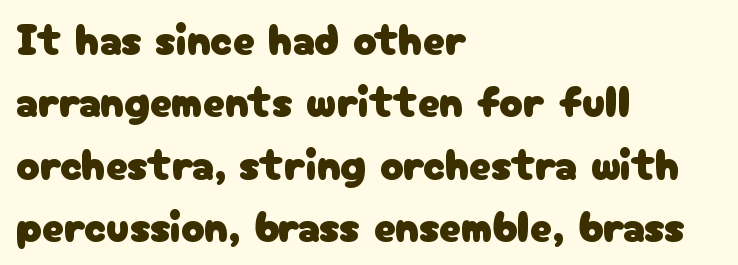
Q: Is the text italic (slanted)? A: No, it is upright.
Q: Is the typeface a serif or a sans-serif typeface? A: Sans-serif.
Q: Is the text underlined? A: No.
Q: How is the paragraph aligned? A: Left-aligned.
Q: Is the spacing between letters normal or unusually wide? A: Normal.
Q: Is the spacing between lines tight, normal or loose? A: Normal.
Q: Width (condensed, normal, or wide)? A: Normal.
Q: Stroke contrast? A: Low.
Q: x-height? A: Medium.
Q: Monospaced? A: No.
